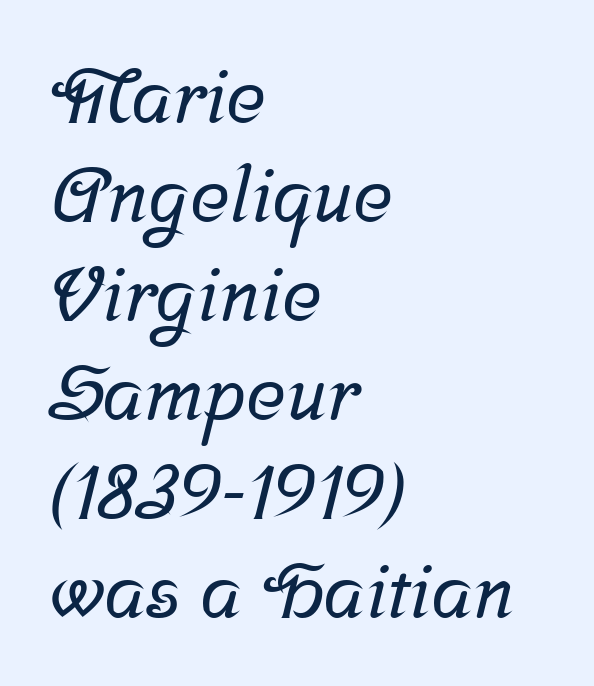
{"width": "normal", "stroke_contrast": "low", "x_height": "medium", "monospaced": "no", "underline": "no", "align": "left", "line_spacing": "normal", "line_spacing_ratio": 1.32, "letter_spacing": "normal", "letter_spacing_em": 0.0, "glyph_px": 75}
